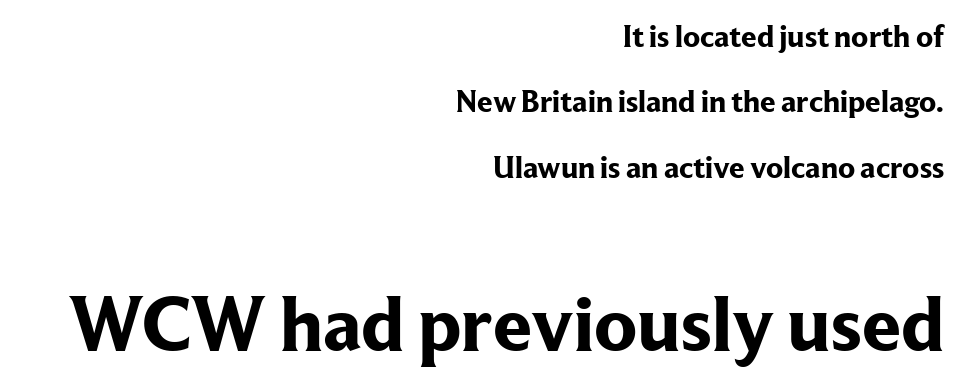
{"serif": "yes", "italic": "no", "bold": "yes", "weight": "bold", "width": "normal", "stroke_contrast": "low", "x_height": "medium", "monospaced": "no", "underline": "no", "align": "right", "line_spacing": "loose", "line_spacing_ratio": 2.11, "letter_spacing": "normal", "letter_spacing_em": 0.0, "larger_block": "second", "size_ratio": 2.52, "glyph_px": 78}
